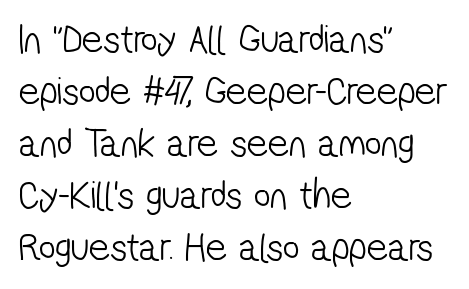
{"serif": "no", "bold": "no", "weight": "light", "width": "condensed", "stroke_contrast": "low", "x_height": "medium", "monospaced": "no", "underline": "no", "align": "left", "line_spacing": "normal", "line_spacing_ratio": 1.27, "letter_spacing": "normal", "letter_spacing_em": 0.0, "glyph_px": 41}
